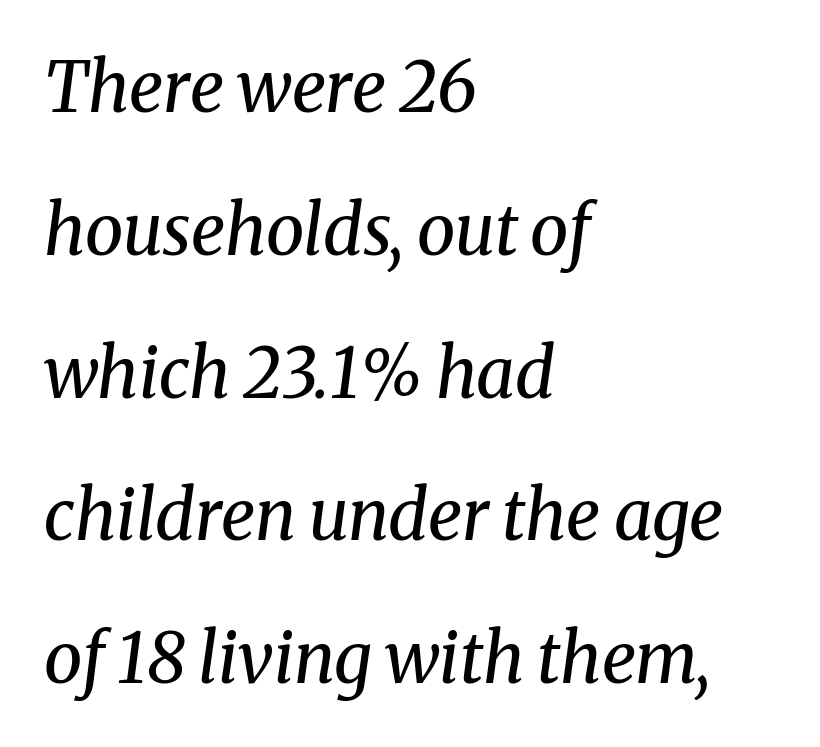
A typesetter would call this proportional, since set widths differ per character. Small tapered or slab feet sit at the stroke ends, so this counts as serif. Each line starts at the same left margin while the right side varies. The characters are drawn with everyday or finer stroke widths. The leading is generous, giving the passage an open texture.
